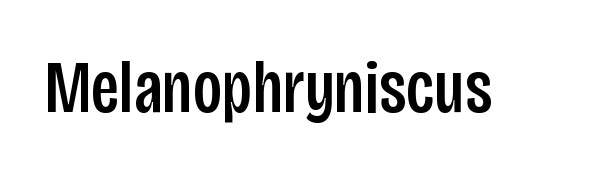
{"serif": "no", "italic": "no", "width": "condensed", "stroke_contrast": "low", "x_height": "large", "monospaced": "no", "underline": "no", "letter_spacing": "normal", "letter_spacing_em": 0.0, "glyph_px": 73}
